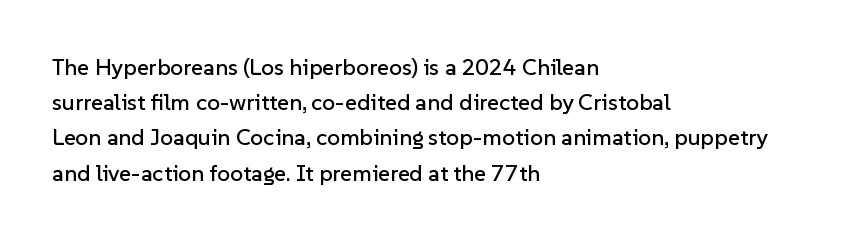
The image shows 23 px text type, upright; set left-aligned, normal line spacing (1.53x), normal letter spacing, not underlined.
